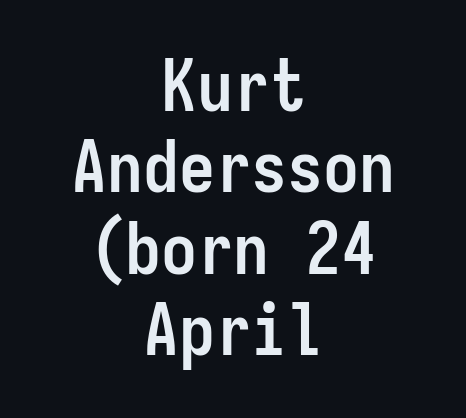
The image shows 72 px semibold, condensed sans-serif type, upright, monospaced; set centered, tight line spacing (1.13x), normal letter spacing, not underlined; low stroke contrast and a medium x-height.
